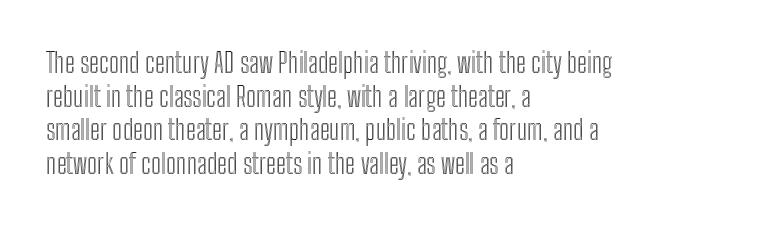
Q: Is the text italic (slanted)? A: No, it is upright.
Q: Is the text underlined? A: No.
Q: How is the paragraph aligned? A: Left-aligned.
Q: Is the spacing between letters normal or unusually wide? A: Normal.
Q: Is the spacing between lines tight, normal or loose? A: Normal.
